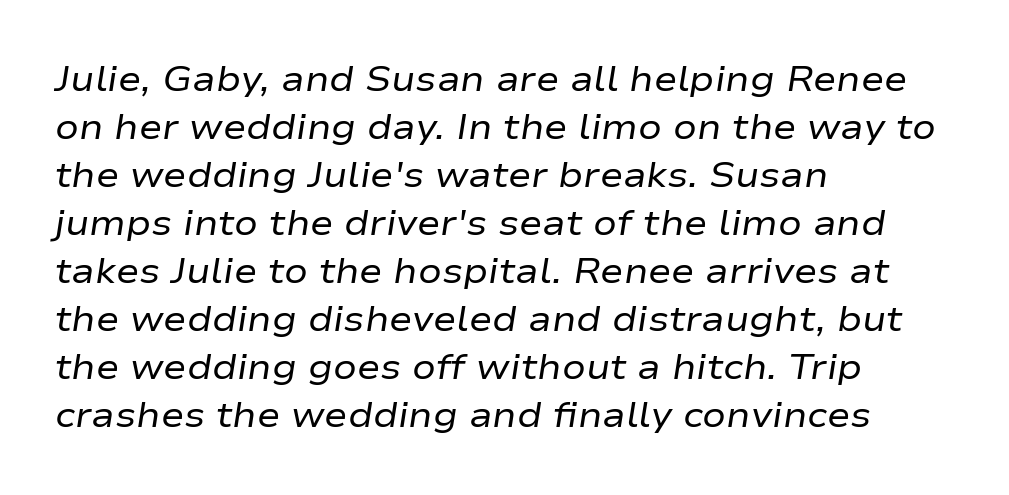
Q: Is the text bold? A: No.
Q: Is the text italic (slanted)? A: Yes, it leans right by about 9 degrees.
Q: Is the text underlined? A: No.
Q: How is the paragraph aligned? A: Left-aligned.
Q: Is the spacing between letters normal or unusually wide? A: Normal.
Q: Is the spacing between lines tight, normal or loose? A: Normal.
Q: Width (condensed, normal, or wide)? A: Wide.
Q: Stroke contrast? A: Low.
Q: x-height? A: Medium.
Q: Monospaced? A: No.
